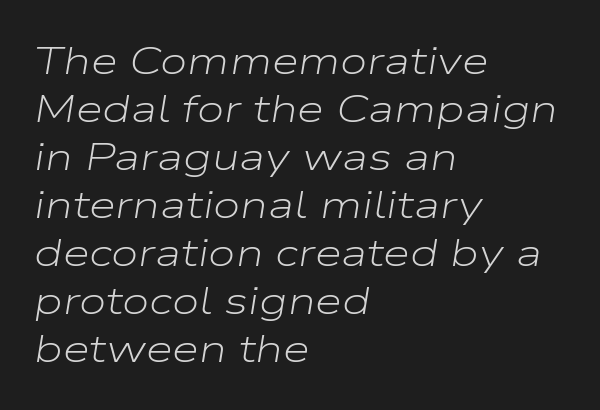
The image shows 39 px light, wide type, italic (leaning right); set left-aligned, line spacing 1.23x, normal letter spacing, not underlined; low stroke contrast and a medium x-height.
